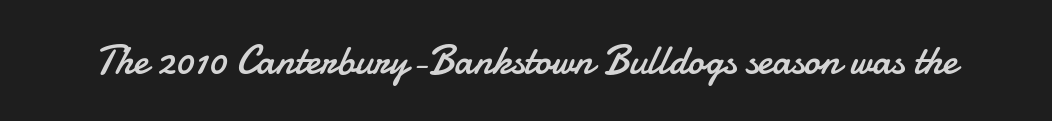
Q: Is the text bold? A: No.
Q: Is the text italic (slanted)? A: Yes.
Q: Is the typeface a serif or a sans-serif typeface? A: Sans-serif.
Q: Is the text underlined? A: No.
Q: Is the spacing between letters normal or unusually wide? A: Normal.
Q: Width (condensed, normal, or wide)? A: Normal.
Q: Stroke contrast? A: Low.
Q: x-height? A: Small.
Q: Monospaced? A: No.
